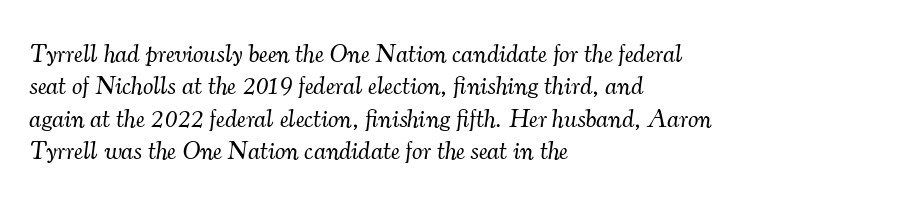
Q: Is the text bold? A: No.
Q: Is the text italic (slanted)? A: Yes, it leans right by about 7 degrees.
Q: Is the text underlined? A: No.
Q: How is the paragraph aligned? A: Left-aligned.
Q: Is the spacing between letters normal or unusually wide? A: Normal.
Q: Is the spacing between lines tight, normal or loose? A: Normal.
